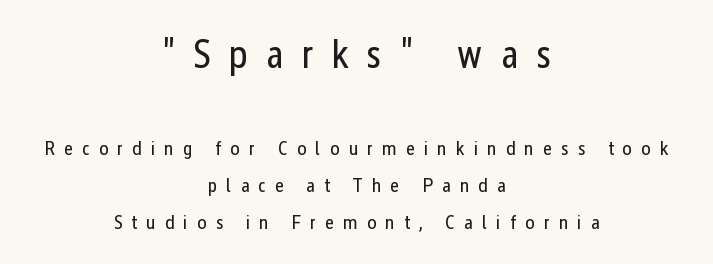
The image shows 40 px regular-weight, condensed sans-serif type, upright; set centered, line spacing 1.85x, unusually wide letter spacing (+0.45 em), not underlined; the first (top) block is 2.0x larger; low stroke contrast and a medium x-height.
